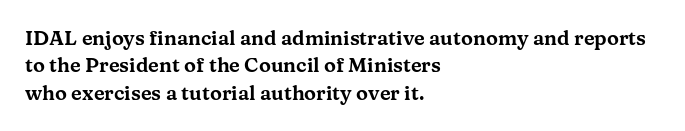
Q: Is the text italic (slanted)? A: No, it is upright.
Q: Is the text underlined? A: No.
Q: How is the paragraph aligned? A: Left-aligned.
Q: Is the spacing between letters normal or unusually wide? A: Normal.
Q: Is the spacing between lines tight, normal or loose? A: Normal.
